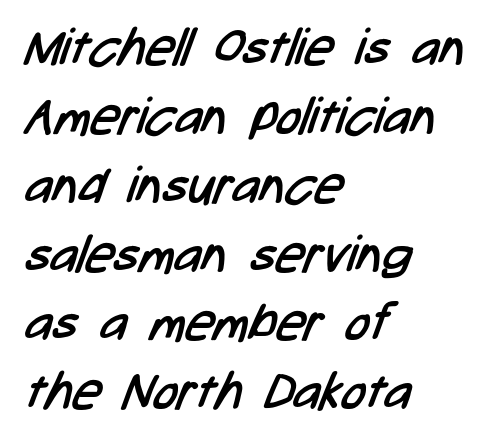
Observe the ordinary spacing: letters are neighbours, not strangers. Leading: standard. Weight: in the light-to-regular range. A bare baseline throughout the passage.
